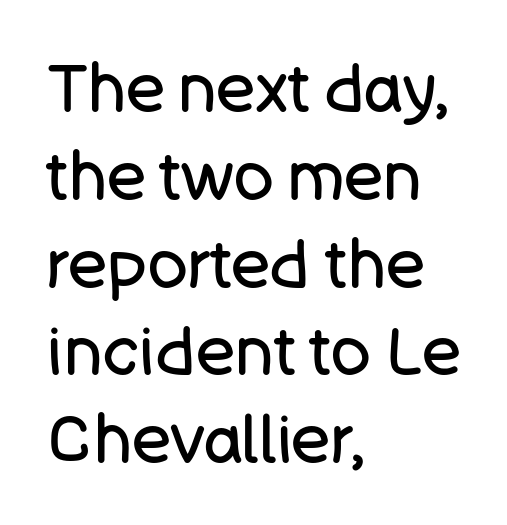
The image shows 66 px regular-weight sans-serif type, upright; set left-aligned, normal line spacing (1.33x), normal letter spacing, not underlined; low stroke contrast and a large x-height.
